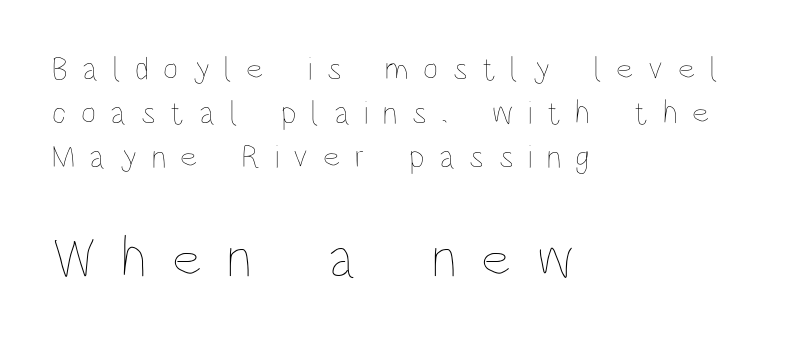
Leading matches the norm, producing a regular column. A student would call this left alignment; a typographer would say flush left, rag right. Letters rest on an invisible, unmarked baseline. The letters in the lower block stand taller than those in the block above. The strokes carry an ordinary text weight at most.
